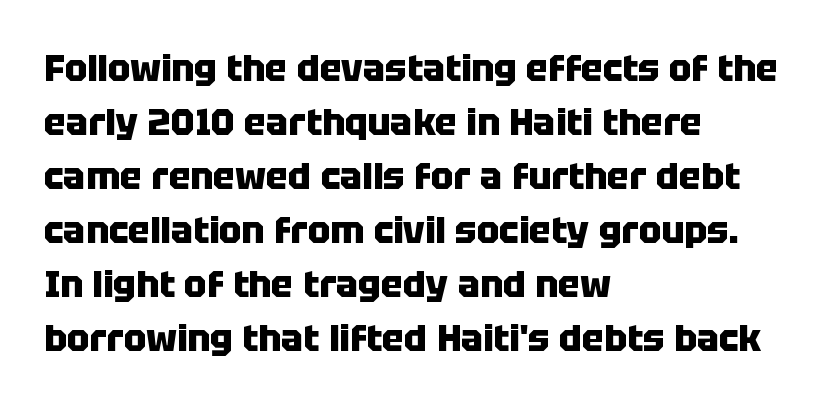
The rows are spaced the way most documents space them. No word sits above an underline. Layout note: lines flush left. Each glyph is drawn with heavy, bold strokes. This sample has the flowing, uneven cadence of proportional lettering.
